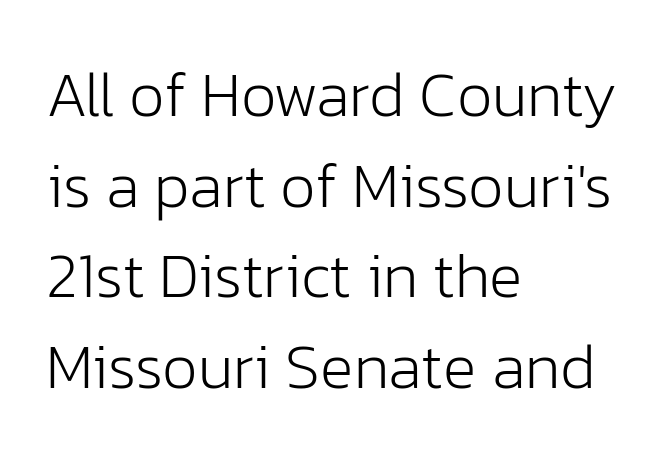
The font sits on the lighter half of the weight spectrum, regular included. The zone under the glyphs is completely vacant. Regarding serifs, this sample does without them. When letters stand straight like this, we call the style roman or upright. The face used here is rendered with its standard letterfit.
